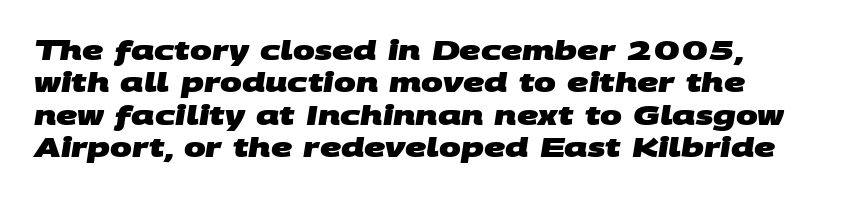
This sample keeps an unexceptional amount of space between lines. How heavy is the stroke? Heavy — this is a bold. Caption: multi-line text, flush left, ragged right. Observe the ordinary spacing: letters are neighbours, not strangers. Descender tails drop into unmarked territory.
